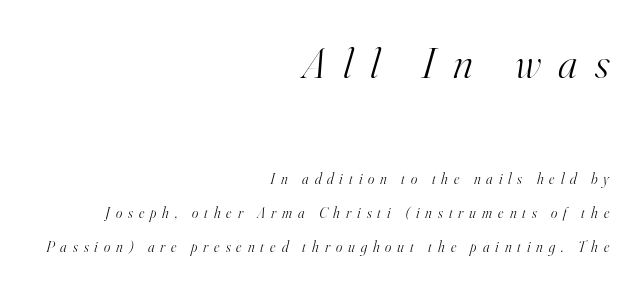
The composition opens big and finishes small. The weight tops out at a normal text grade. The text carries the slant typical of an italic or oblique font. Letters rest on an invisible, unmarked baseline.
